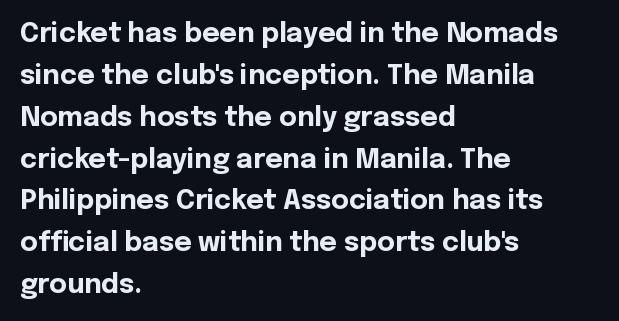
Q: Is the text bold? A: Yes.
Q: Is the text italic (slanted)? A: No, it is upright.
Q: Is the text underlined? A: No.
Q: How is the paragraph aligned? A: Left-aligned.
Q: Is the spacing between letters normal or unusually wide? A: Normal.
Q: Is the spacing between lines tight, normal or loose? A: Normal.
